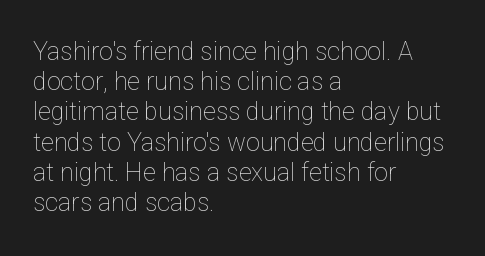
The image shows 25 px text type, upright; set left-aligned, line spacing 1.21x, normal letter spacing, not underlined.
